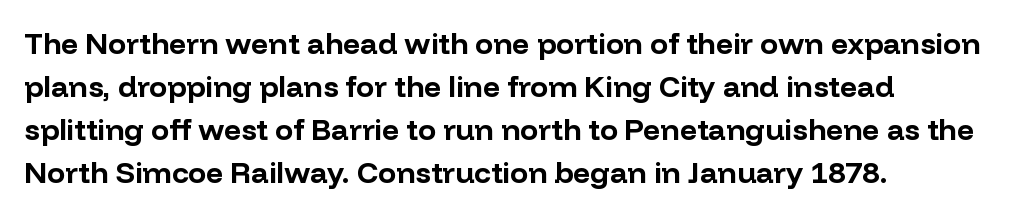
Q: Is the text bold? A: Yes.
Q: Is the text italic (slanted)? A: No, it is upright.
Q: Is the typeface a serif or a sans-serif typeface? A: Sans-serif.
Q: Is the text underlined? A: No.
Q: How is the paragraph aligned? A: Left-aligned.
Q: Is the spacing between letters normal or unusually wide? A: Normal.
Q: Is the spacing between lines tight, normal or loose? A: Normal.
Q: Width (condensed, normal, or wide)? A: Normal.
Q: Stroke contrast? A: Low.
Q: x-height? A: Medium.
Q: Monospaced? A: No.
